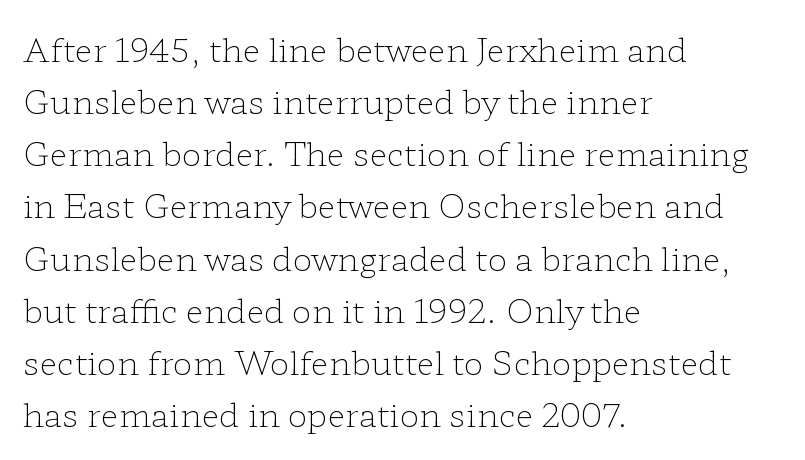
{"serif": "yes", "italic": "no", "bold": "no", "weight": "light", "width": "wide", "stroke_contrast": "low", "x_height": "medium", "monospaced": "no", "underline": "no", "align": "left", "line_spacing": "normal", "line_spacing_ratio": 1.58, "letter_spacing": "normal", "letter_spacing_em": 0.0, "glyph_px": 33}
